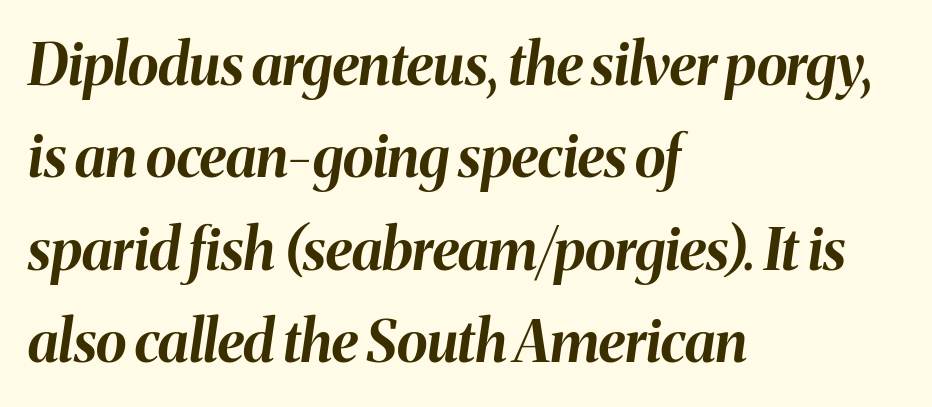
{"italic": "yes", "lean": "right", "slant_degrees": 8, "bold": "yes", "weight": "bold", "width": "normal", "stroke_contrast": "medium", "x_height": "medium", "monospaced": "no", "underline": "no", "align": "left", "line_spacing": "normal", "line_spacing_ratio": 1.62, "letter_spacing": "normal", "letter_spacing_em": 0.0, "glyph_px": 57}
